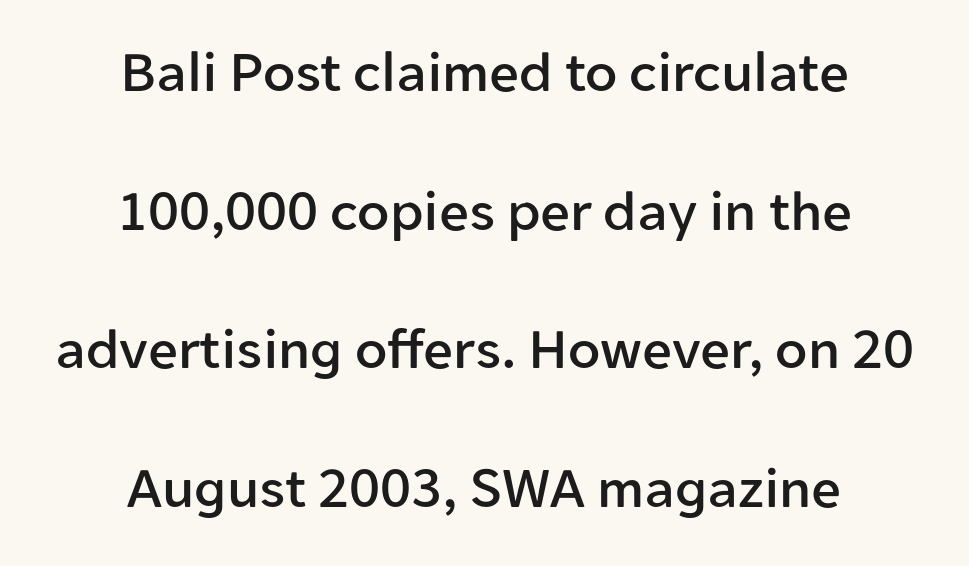
Type style note: lacks serifs. The letters advance in unequal steps, a hallmark of proportional type. Default kerning and tracking; the words read as compact shapes. Every character sits straight up, as roman type does.
